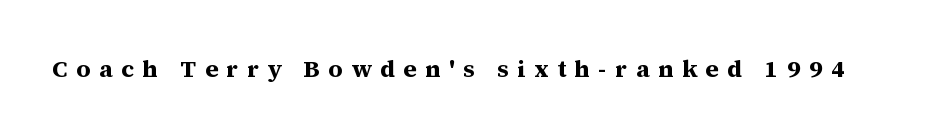
The image shows 24 px bold type, upright; set unusually wide letter spacing (+0.36 em), not underlined.
